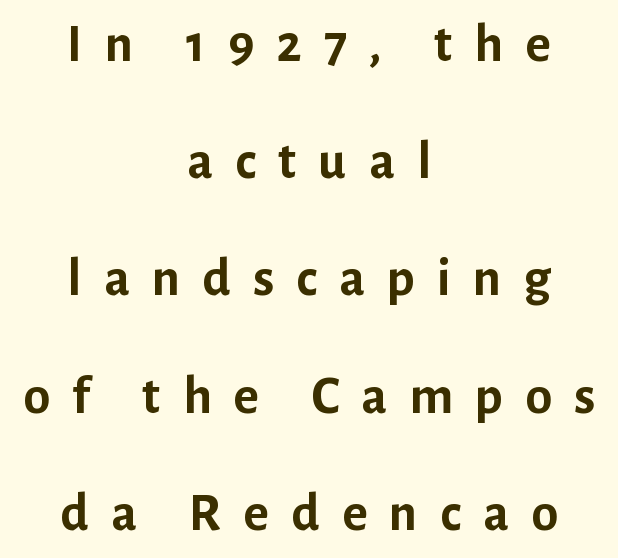
Q: Is the text bold? A: Yes.
Q: Is the text italic (slanted)? A: No, it is upright.
Q: Is the typeface a serif or a sans-serif typeface? A: Sans-serif.
Q: Is the text underlined? A: No.
Q: How is the paragraph aligned? A: Centered.
Q: Is the spacing between letters normal or unusually wide? A: Unusually wide.
Q: Is the spacing between lines tight, normal or loose? A: Loose.
Q: Width (condensed, normal, or wide)? A: Normal.
Q: Stroke contrast? A: Low.
Q: x-height? A: Medium.
Q: Monospaced? A: No.
